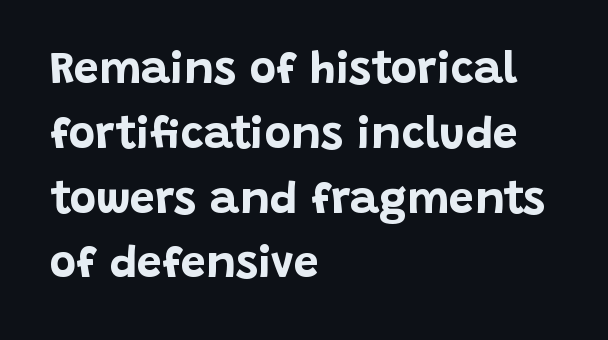
The image shows 45 px bold sans-serif type, upright; set left-aligned, normal line spacing (1.44x), normal letter spacing, not underlined; low stroke contrast and a large x-height.
